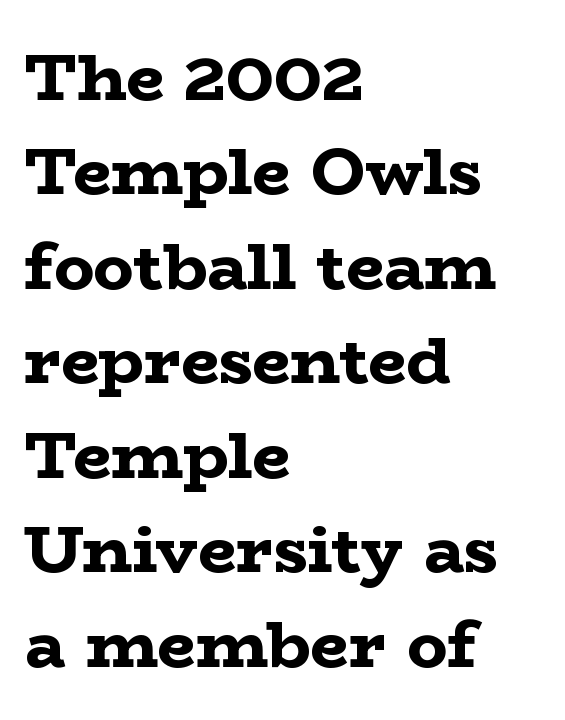
What weight is shown? A full bold with thick strokes. A typesetter would mark this as roman, not italic. Typeset ragged right — the left edge is the straight one. These lines keep a tight, regular rhythm from letter to letter. Plain, unruled lines of type.
